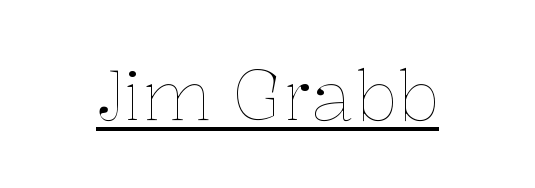
Q: Is the text bold? A: No.
Q: Is the text italic (slanted)? A: No, it is upright.
Q: Is the text underlined? A: Yes.
Q: Is the spacing between letters normal or unusually wide? A: Normal.
Q: Width (condensed, normal, or wide)? A: Normal.
Q: Stroke contrast? A: Low.
Q: x-height? A: Medium.
Q: Monospaced? A: No.
